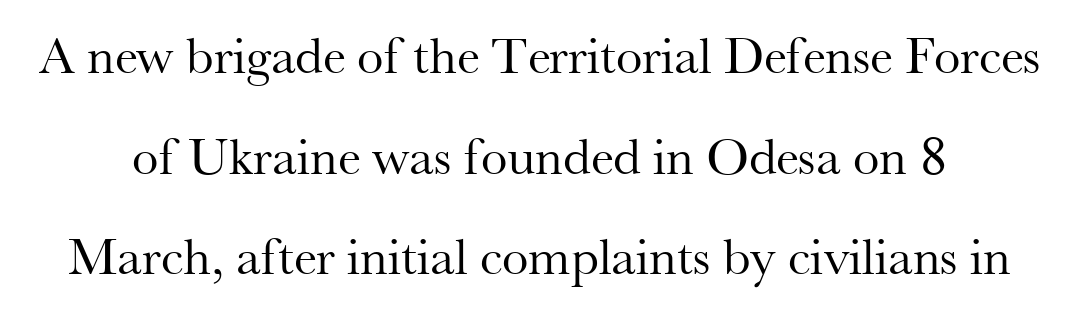
Q: Is the text bold? A: No.
Q: Is the text italic (slanted)? A: No, it is upright.
Q: Is the typeface a serif or a sans-serif typeface? A: Serif.
Q: Is the text underlined? A: No.
Q: Is the spacing between letters normal or unusually wide? A: Normal.
Q: Is the spacing between lines tight, normal or loose? A: Loose.
Q: Width (condensed, normal, or wide)? A: Normal.
Q: Stroke contrast? A: Medium.
Q: x-height? A: Small.
Q: Monospaced? A: No.
